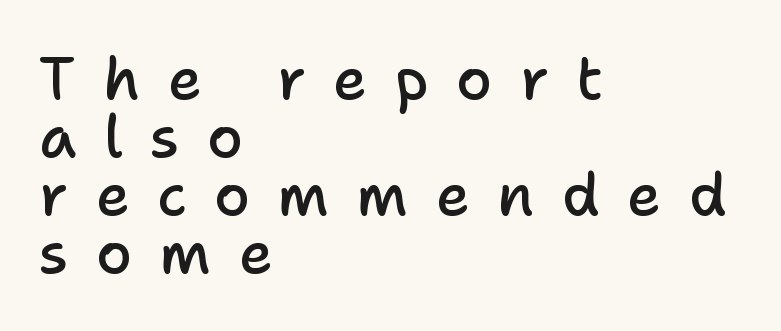
Q: Is the text bold? A: Semi-bold.
Q: Is the text italic (slanted)? A: No, it is upright.
Q: Is the typeface a serif or a sans-serif typeface? A: Sans-serif.
Q: Is the text underlined? A: No.
Q: How is the paragraph aligned? A: Left-aligned.
Q: Is the spacing between letters normal or unusually wide? A: Unusually wide.
Q: Is the spacing between lines tight, normal or loose? A: Tight.
Q: Width (condensed, normal, or wide)? A: Normal.
Q: Stroke contrast? A: Low.
Q: x-height? A: Medium.
Q: Monospaced? A: No.
